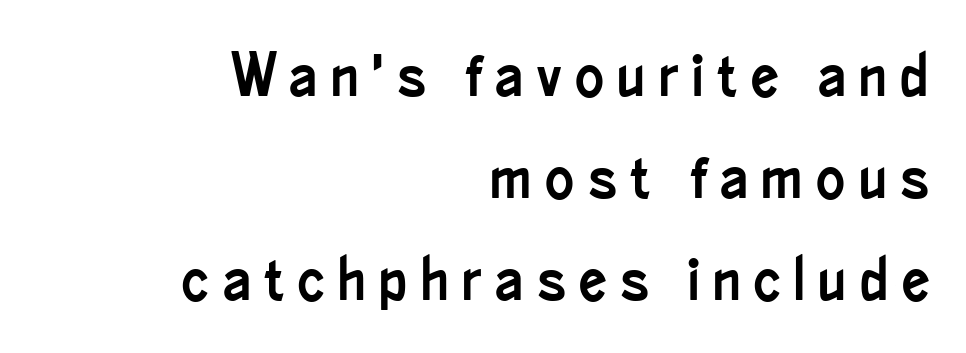
{"serif": "no", "italic": "no", "width": "condensed", "stroke_contrast": "low", "x_height": "small", "monospaced": "no", "underline": "no", "align": "right", "line_spacing": "normal", "line_spacing_ratio": 1.67, "letter_spacing": "wide", "letter_spacing_em": 0.22, "glyph_px": 61}
